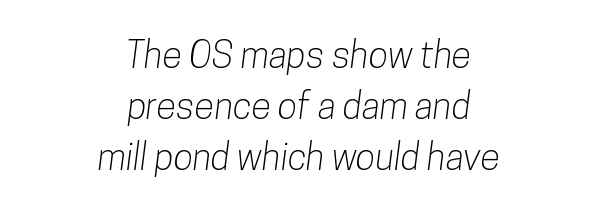
{"serif": "no", "width": "condensed", "stroke_contrast": "low", "x_height": "medium", "monospaced": "no", "underline": "no", "align": "center", "line_spacing": "normal", "line_spacing_ratio": 1.41, "letter_spacing": "normal", "letter_spacing_em": 0.0, "glyph_px": 36}
